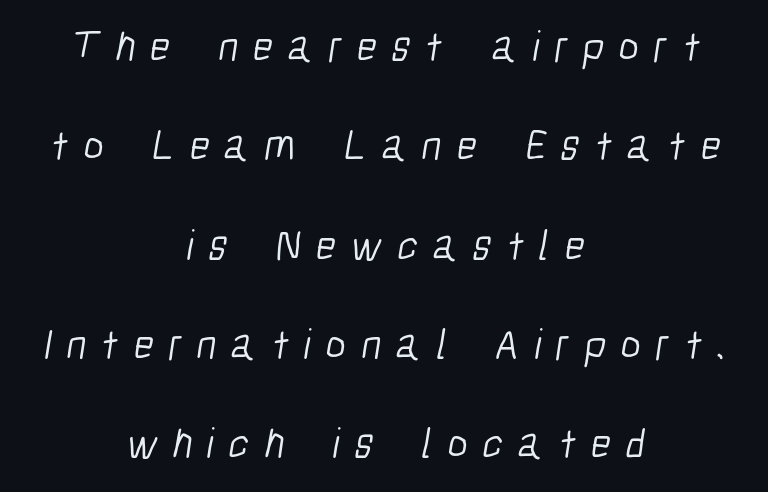
The image shows 43 px light, condensed sans-serif type; set centered, loose line spacing (2.31x), unusually wide letter spacing (+0.34 em), not underlined; low stroke contrast and a medium x-height.
